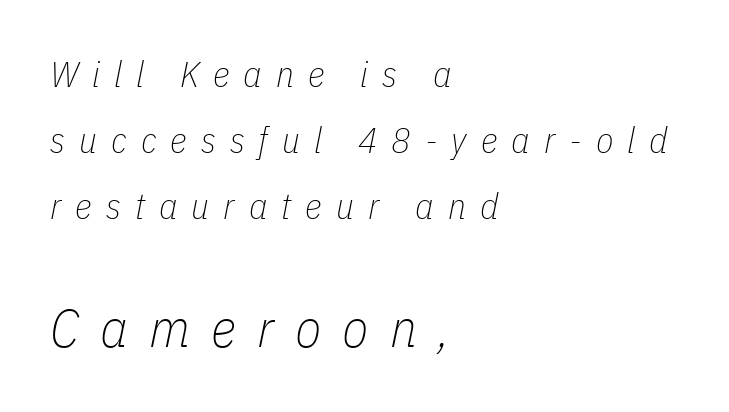
The image shows 54 px thin, condensed type, italic (leaning right); set left-aligned, line spacing 1.83x, unusually wide letter spacing (+0.39 em), not underlined; the second (bottom) block is 1.5x larger; low stroke contrast and a medium x-height.
